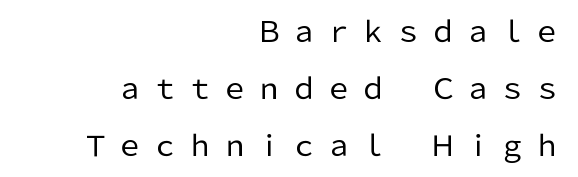
The rendering uses natural spacing where letterforms have individual widths. If you drew a ruler down the right edge, every line would touch it. Unbolded letterforms with no extra heft. Clear beneath every line of the passage. The letters carry no serifs — their stems end cleanly without finishing strokes. The typography opts for an upright posture over an oblique one.
